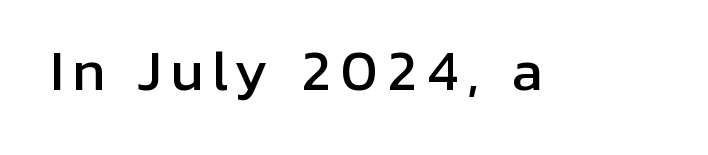
Q: Is the text italic (slanted)? A: No, it is upright.
Q: Is the typeface a serif or a sans-serif typeface? A: Sans-serif.
Q: Is the text underlined? A: No.
Q: Width (condensed, normal, or wide)? A: Normal.
Q: Stroke contrast? A: Low.
Q: x-height? A: Medium.
Q: Monospaced? A: No.
